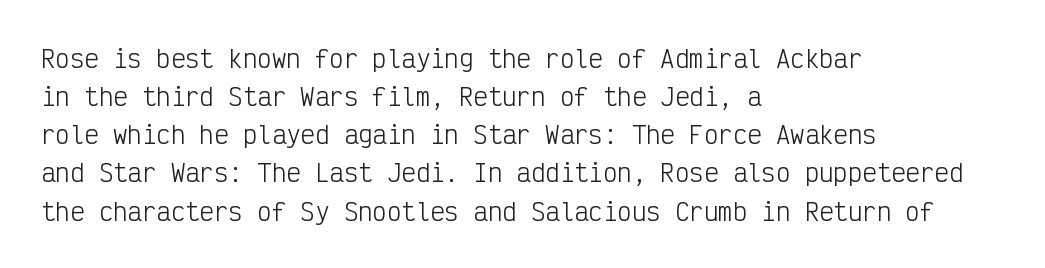
Is there much room between lines? A standard amount, neither cramped nor airy. A roman cut, with each character standing at attention. How are the letters spaced? Ordinarily, with no added tracking. This rendering features lettering with no underline. The paragraph shown leans on its left margin. The weight tops out at a normal text grade.
